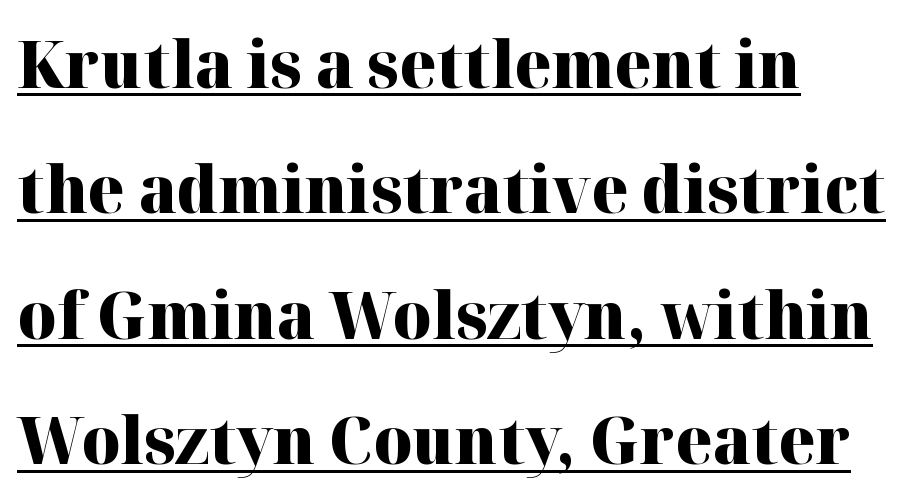
The image shows 66 px heavy serif type, upright; set left-aligned, loose line spacing (1.9x), normal letter spacing, underlined; high stroke contrast and a medium x-height.
